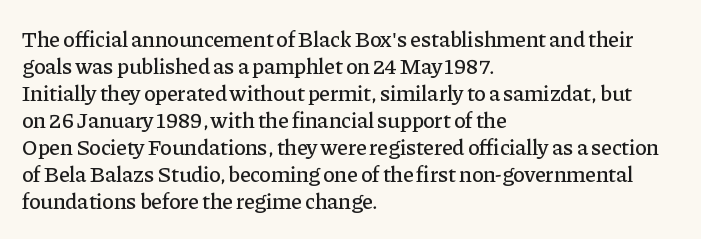
Q: Is the text italic (slanted)? A: No, it is upright.
Q: Is the text underlined? A: No.
Q: How is the paragraph aligned? A: Left-aligned.
Q: Is the spacing between letters normal or unusually wide? A: Normal.
